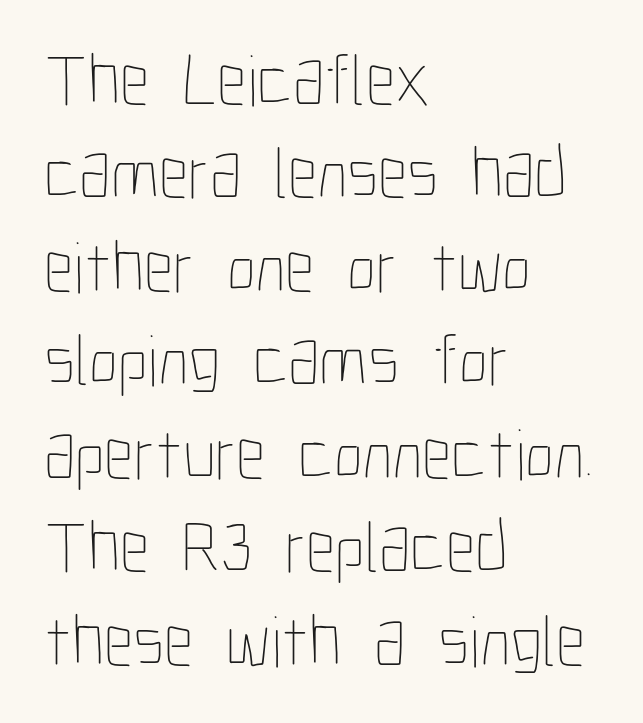
The image shows 73 px thin, condensed type, upright; set left-aligned, normal line spacing (1.28x), normal letter spacing, not underlined; low stroke contrast and a medium x-height.
